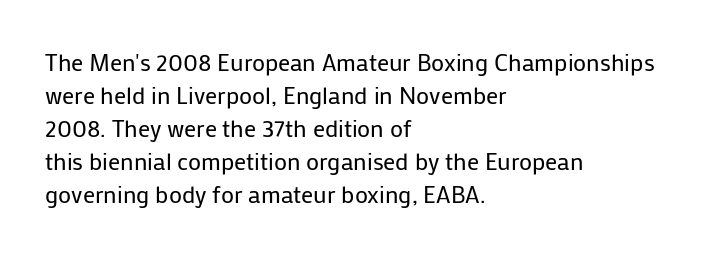
Q: Is the text bold? A: No.
Q: Is the text italic (slanted)? A: No, it is upright.
Q: Is the text underlined? A: No.
Q: How is the paragraph aligned? A: Left-aligned.
Q: Is the spacing between letters normal or unusually wide? A: Normal.
Q: Is the spacing between lines tight, normal or loose? A: Normal.
